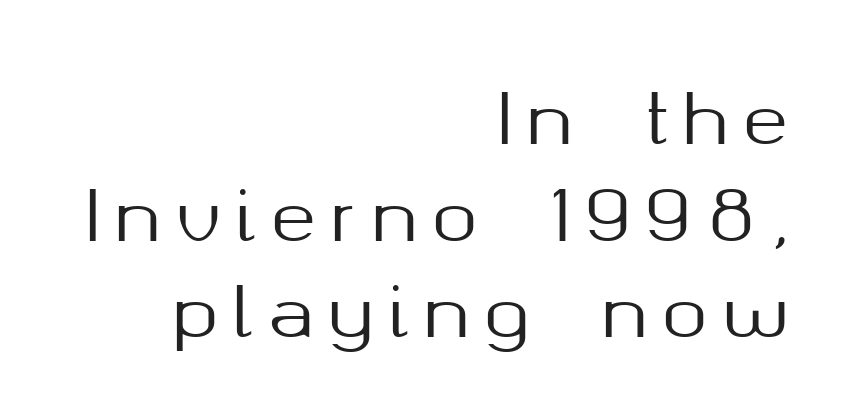
Q: Is the text italic (slanted)? A: No, it is upright.
Q: Is the typeface a serif or a sans-serif typeface? A: Sans-serif.
Q: Is the text underlined? A: No.
Q: How is the paragraph aligned? A: Right-aligned.
Q: Is the spacing between letters normal or unusually wide? A: Unusually wide.
Q: Is the spacing between lines tight, normal or loose? A: Normal.
Q: Width (condensed, normal, or wide)? A: Normal.
Q: Stroke contrast? A: Medium.
Q: x-height? A: Medium.
Q: Monospaced? A: No.
